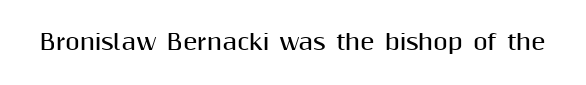
The letterforms sit shoulder to shoulder at normal distance. These lines were composed using upright roman letters. Check the space under the baseline: it is left empty. The sample has been set heavy, in full bold.
